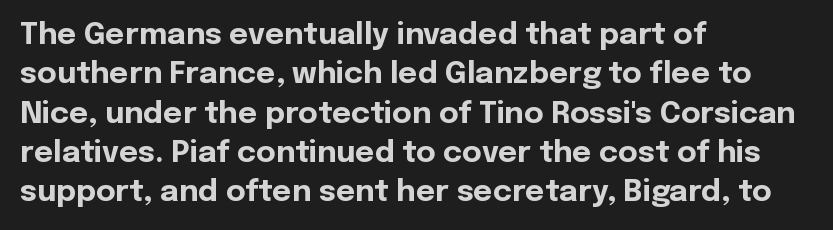
{"serif": "no", "italic": "no", "bold": "yes", "weight": "bold", "width": "normal", "x_height": "medium", "monospaced": "no", "underline": "no", "align": "left", "line_spacing": "normal", "line_spacing_ratio": 1.31, "letter_spacing": "normal", "letter_spacing_em": 0.0, "glyph_px": 30}
